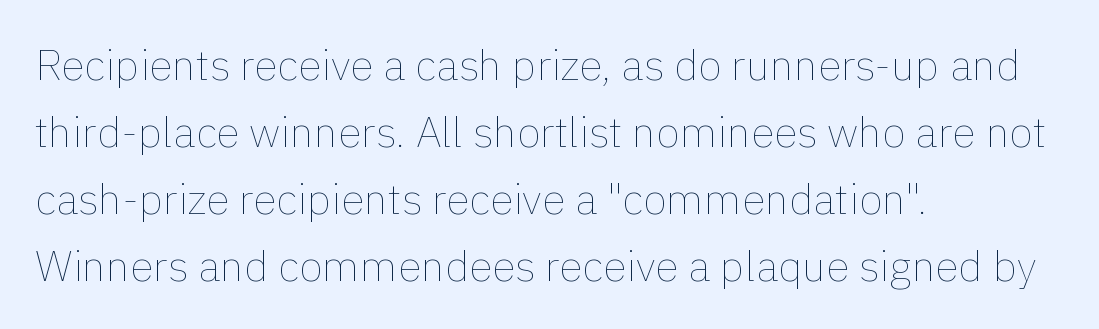
{"italic": "no", "bold": "no", "weight": "thin", "width": "normal", "x_height": "medium", "monospaced": "no", "underline": "no", "align": "left", "line_spacing": "normal", "line_spacing_ratio": 1.56, "letter_spacing": "normal", "letter_spacing_em": 0.0, "glyph_px": 43}
